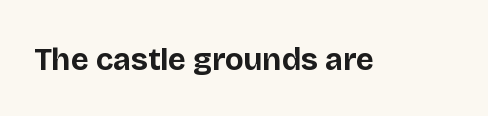
{"serif": "no", "italic": "no", "bold": "yes", "weight": "bold", "width": "normal", "stroke_contrast": "low", "x_height": "large", "monospaced": "no", "underline": "no", "letter_spacing": "normal", "letter_spacing_em": 0.0, "glyph_px": 31}
